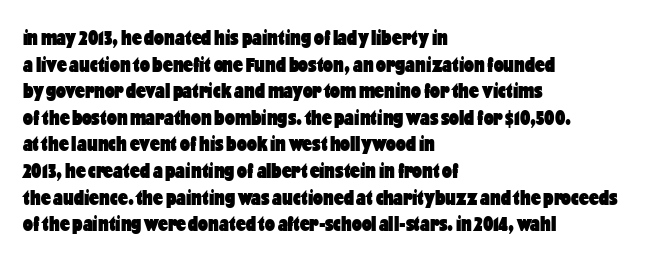
{"italic": "no", "bold": "yes", "underline": "no", "align": "left", "line_spacing_ratio": 1.21, "letter_spacing": "normal", "letter_spacing_em": 0.0, "glyph_px": 22}
